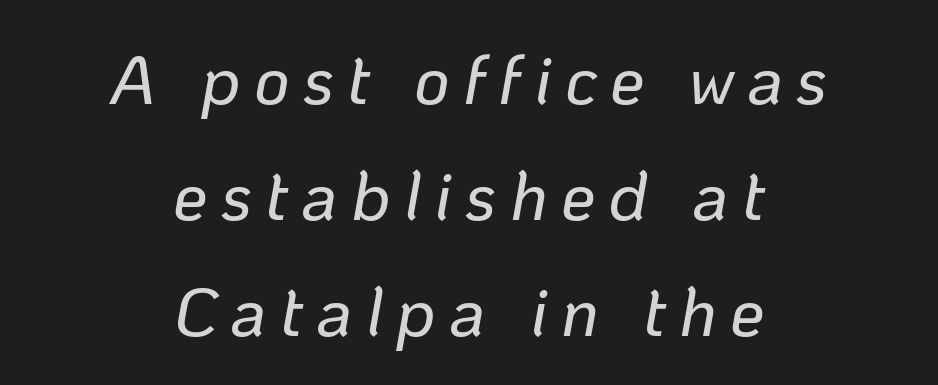
Q: Is the text italic (slanted)? A: Yes, it leans right by about 10 degrees.
Q: Is the text underlined? A: No.
Q: How is the paragraph aligned? A: Centered.
Q: Is the spacing between lines tight, normal or loose? A: Normal.
Q: Width (condensed, normal, or wide)? A: Normal.
Q: Stroke contrast? A: Low.
Q: x-height? A: Medium.
Q: Monospaced? A: No.
